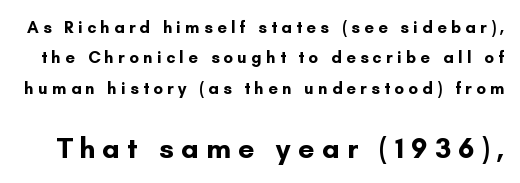
{"serif": "no", "italic": "no", "bold": "yes", "weight": "bold", "width": "normal", "stroke_contrast": "low", "x_height": "small", "monospaced": "no", "underline": "no", "line_spacing_ratio": 1.79, "letter_spacing": "wide", "letter_spacing_em": 0.25, "larger_block": "second", "size_ratio": 1.71, "glyph_px": 29}
